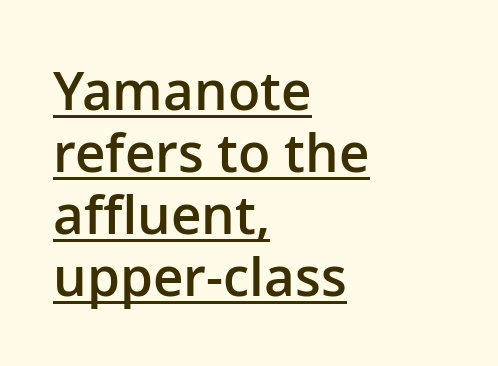
Observe the absence of serifs on each vertical stroke in this sample. This is the regular roman posture of the typeface. A student would call this left alignment; a typographer would say flush left, rag right. A baseline rule has been typeset under these characters. Summary of weight: moderately heavy, a semibold.
